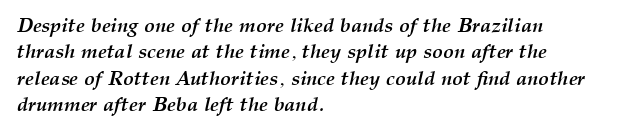
The image shows 20 px bold type, italic (leaning right); set left-aligned, normal line spacing (1.32x), normal letter spacing, not underlined.
